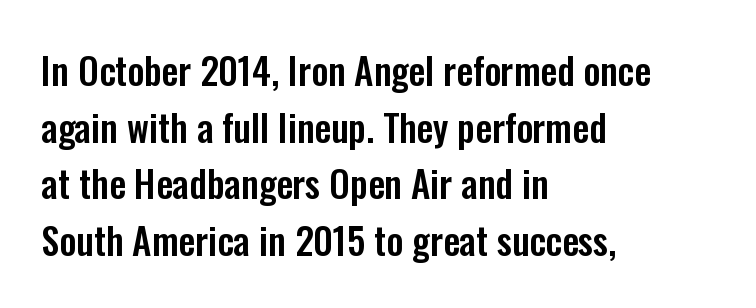
What kind of face is this? One without serifs — a sans. Ascenders rise straight up at ninety degrees. Words appear dense and cohesive because spacing is normal. Each letter keeps its own natural width here, so spacing adapts to shape. This rendering uses left alignment, leaving the right contour irregular.
